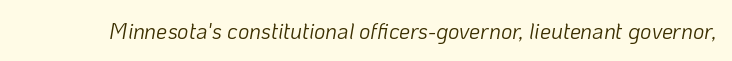
The image shows 22 px text type, italic (leaning right); set normal letter spacing, not underlined.
